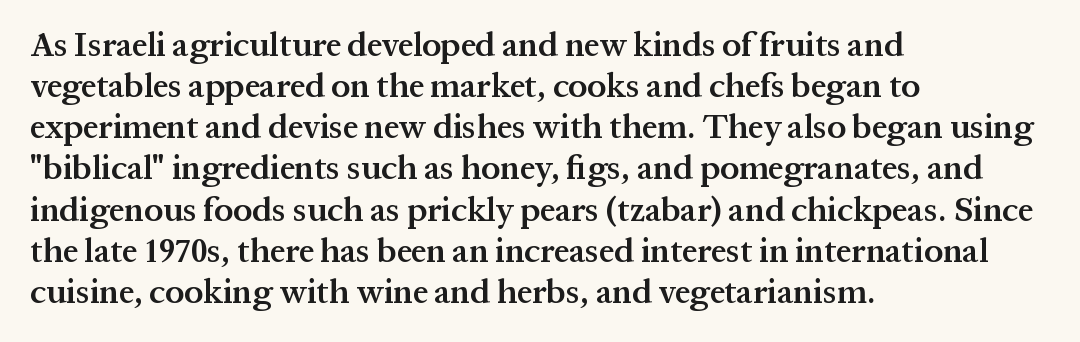
A typesetter would mark this as roman, not italic. The paragraph shown leans on its left margin. The characters display serif detailing at their extremities. Spacing verdict: proportional, widths tailored to each character. The letters are semibold — heavier than regular but short of a full bold. The type is set solid horizontally, with unmodified tracking.
